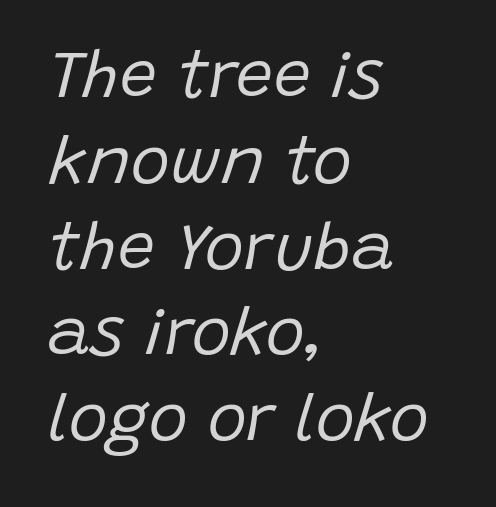
Spacing between characters is what you'd get straight out of the box. The rendering uses natural spacing where letterforms have individual widths. No heavy texture on the line: the type isn't bold. Looking at the ascenders, they clearly lean. Compared with a centered layout, this one pins lines to the left instead.
